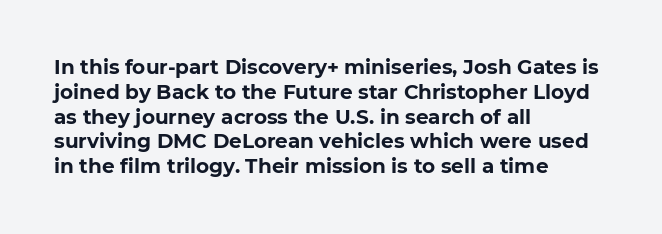
Q: Is the text bold? A: Yes.
Q: Is the text italic (slanted)? A: No, it is upright.
Q: Is the text underlined? A: No.
Q: How is the paragraph aligned? A: Left-aligned.
Q: Is the spacing between letters normal or unusually wide? A: Normal.
